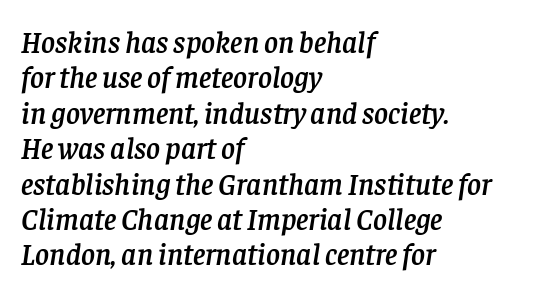
Q: Is the text italic (slanted)? A: Yes, it leans right by about 8 degrees.
Q: Is the typeface a serif or a sans-serif typeface? A: Serif.
Q: Is the text underlined? A: No.
Q: How is the paragraph aligned? A: Left-aligned.
Q: Is the spacing between letters normal or unusually wide? A: Normal.
Q: Width (condensed, normal, or wide)? A: Normal.
Q: Stroke contrast? A: Low.
Q: x-height? A: Large.
Q: Monospaced? A: No.
